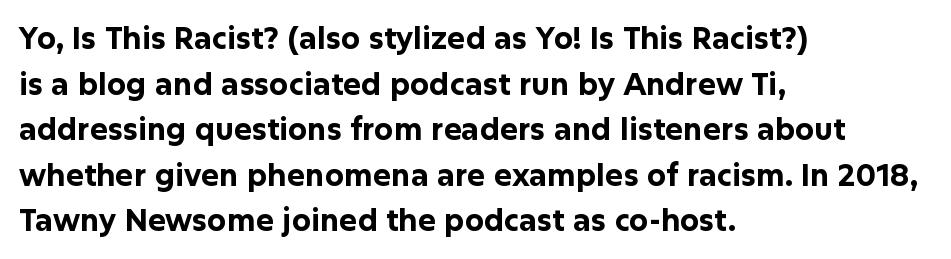
Q: Is the text bold? A: Yes.
Q: Is the text italic (slanted)? A: No, it is upright.
Q: Is the typeface a serif or a sans-serif typeface? A: Sans-serif.
Q: Is the text underlined? A: No.
Q: How is the paragraph aligned? A: Left-aligned.
Q: Is the spacing between letters normal or unusually wide? A: Normal.
Q: Is the spacing between lines tight, normal or loose? A: Normal.
Q: Width (condensed, normal, or wide)? A: Normal.
Q: Stroke contrast? A: Low.
Q: x-height? A: Medium.
Q: Monospaced? A: No.
